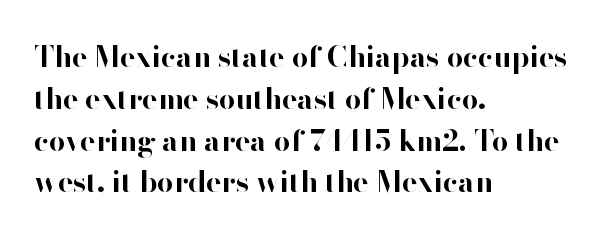
Q: Is the text bold? A: Yes.
Q: Is the text italic (slanted)? A: No, it is upright.
Q: Is the typeface a serif or a sans-serif typeface? A: Sans-serif.
Q: Is the text underlined? A: No.
Q: How is the paragraph aligned? A: Left-aligned.
Q: Is the spacing between letters normal or unusually wide? A: Normal.
Q: Is the spacing between lines tight, normal or loose? A: Normal.
Q: Width (condensed, normal, or wide)? A: Normal.
Q: Stroke contrast? A: High.
Q: x-height? A: Small.
Q: Monospaced? A: No.
